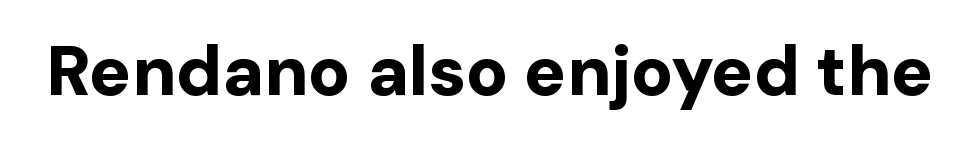
Q: Is the text bold? A: Yes.
Q: Is the text italic (slanted)? A: No, it is upright.
Q: Is the typeface a serif or a sans-serif typeface? A: Sans-serif.
Q: Is the text underlined? A: No.
Q: Is the spacing between letters normal or unusually wide? A: Normal.
Q: Width (condensed, normal, or wide)? A: Normal.
Q: Stroke contrast? A: Low.
Q: x-height? A: Medium.
Q: Monospaced? A: No.
